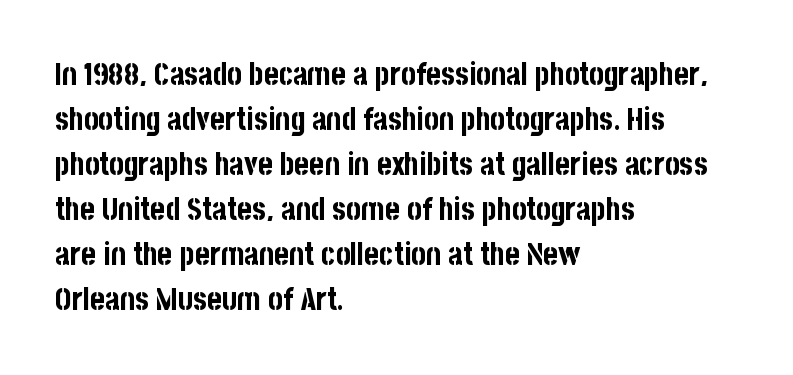
{"serif": "no", "italic": "no", "bold": "yes", "weight": "bold", "width": "condensed", "stroke_contrast": "low", "x_height": "large", "monospaced": "no", "underline": "no", "align": "left", "line_spacing": "normal", "line_spacing_ratio": 1.45, "letter_spacing": "normal", "letter_spacing_em": 0.0, "glyph_px": 31}
